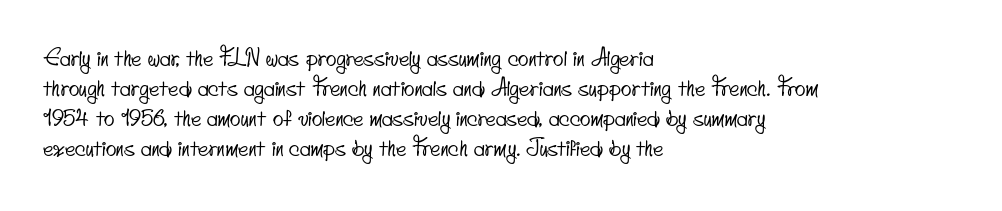
The image shows 22 px text type; set left-aligned, normal line spacing (1.36x), normal letter spacing, not underlined.
